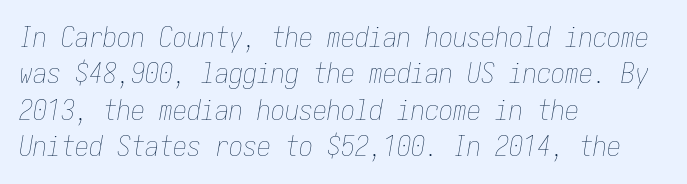
The strip under each line holds only bare page. There's an unmistakable incline to the writing here. The face looks like a standard text weight, possibly lighter. Between one letter and the next there's only the usual sliver of space.
